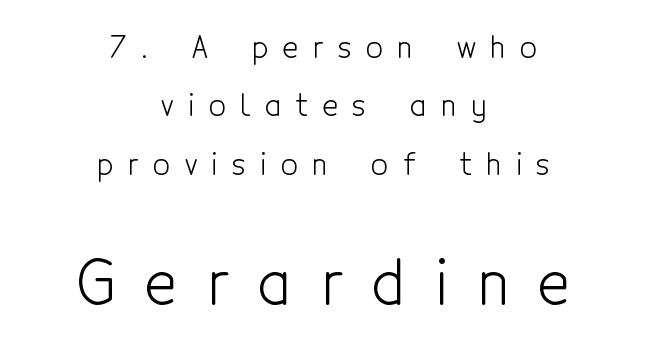
The image shows 61 px light, condensed sans-serif type, upright; set centered, loose line spacing (1.95x), unusually wide letter spacing (+0.48 em), not underlined; the second (bottom) block is 2.03x larger; a medium x-height.
